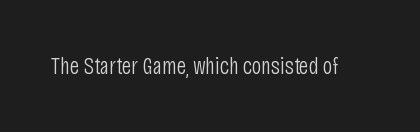
The image shows 24 px text type, upright; set normal letter spacing, not underlined.
